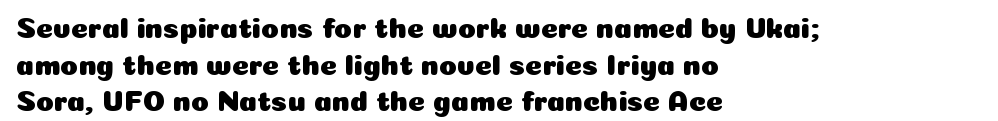
The image shows 29 px sans-serif type, upright; set left-aligned, normal line spacing (1.26x), normal letter spacing, not underlined; low stroke contrast and a medium x-height.
